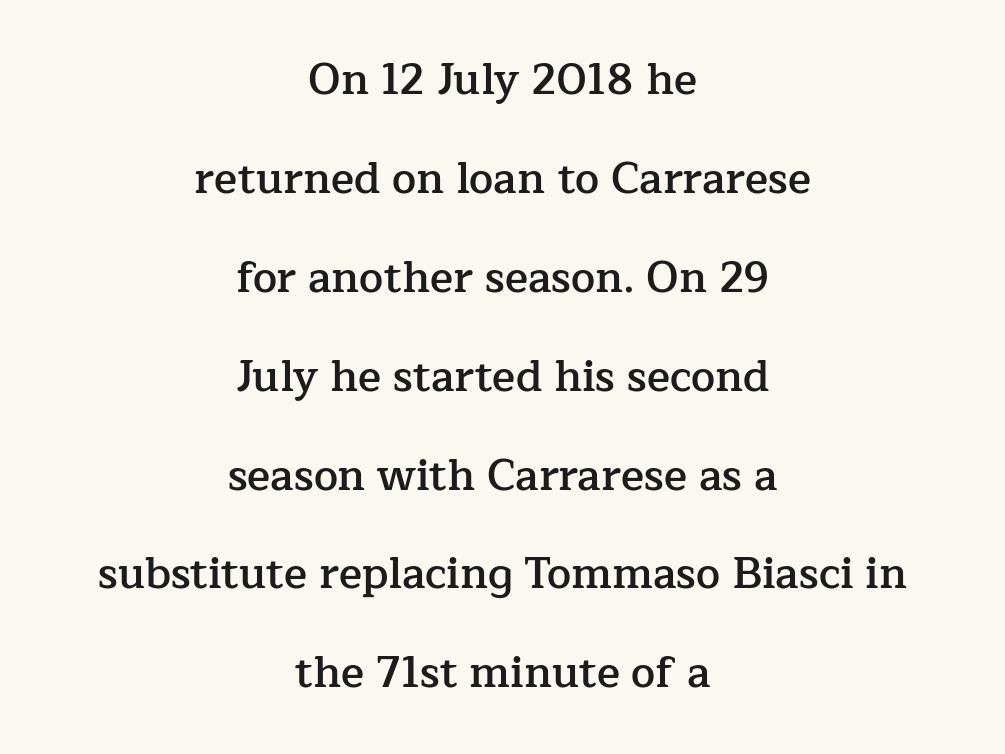
{"serif": "yes", "italic": "no", "bold": "semi", "weight": "semibold", "width": "normal", "stroke_contrast": "low", "x_height": "medium", "monospaced": "no", "underline": "no", "align": "center", "line_spacing": "loose", "line_spacing_ratio": 2.3, "letter_spacing": "normal", "letter_spacing_em": 0.0, "glyph_px": 43}
